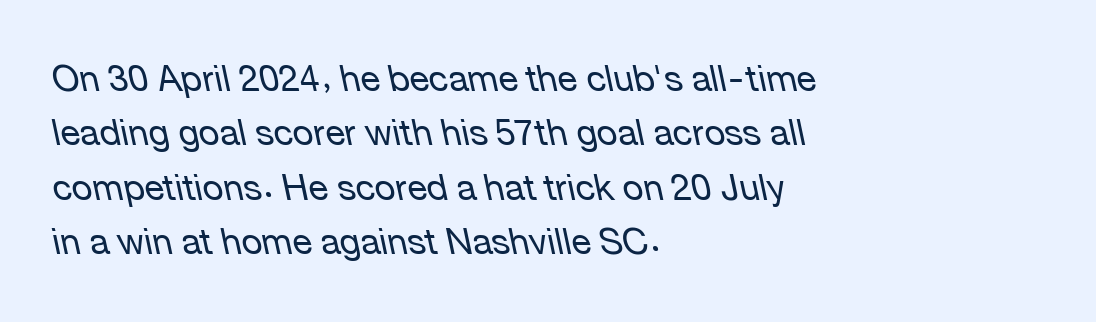
Q: Is the text bold? A: No.
Q: Is the text italic (slanted)? A: Yes, it leans left by about 12 degrees.
Q: Is the text underlined? A: No.
Q: How is the paragraph aligned? A: Left-aligned.
Q: Is the spacing between letters normal or unusually wide? A: Normal.
Q: Is the spacing between lines tight, normal or loose? A: Normal.
Q: Width (condensed, normal, or wide)? A: Normal.
Q: Stroke contrast? A: Low.
Q: x-height? A: Medium.
Q: Monospaced? A: No.
